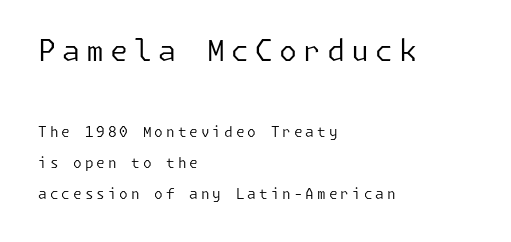
Q: Is the text bold? A: No.
Q: Is the text italic (slanted)? A: No, it is upright.
Q: Is the typeface a serif or a sans-serif typeface? A: Sans-serif.
Q: Is the text underlined? A: No.
Q: How is the paragraph aligned? A: Left-aligned.
Q: Is the spacing between letters normal or unusually wide? A: Unusually wide.
Q: Is the spacing between lines tight, normal or loose? A: Loose.
Q: Which block of text is set in a larger size, the first (top) or the second (bottom)? A: The first (top) one.
Q: Width (condensed, normal, or wide)? A: Normal.
Q: Stroke contrast? A: Low.
Q: x-height? A: Medium.
